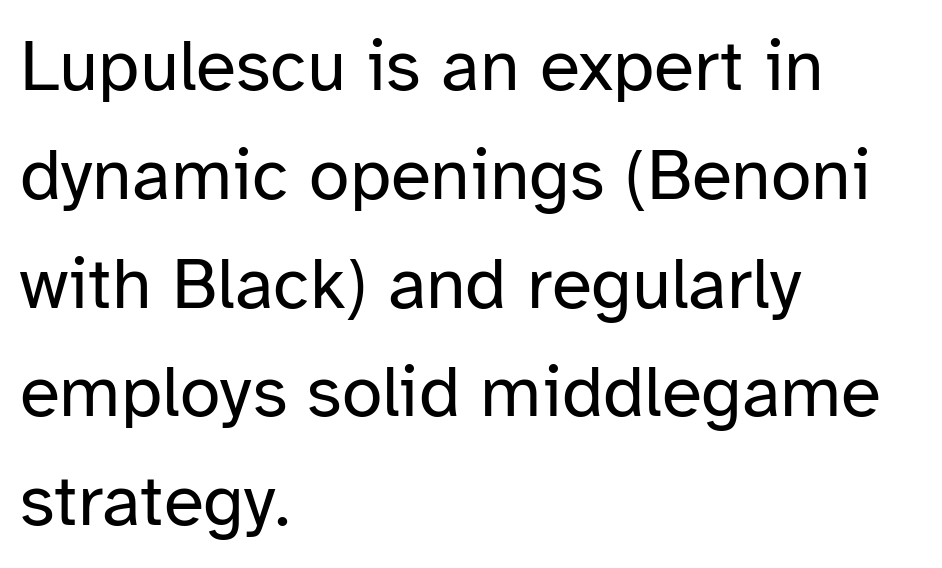
{"serif": "no", "italic": "no", "bold": "no", "weight": "regular", "width": "normal", "stroke_contrast": "low", "x_height": "medium", "monospaced": "no", "underline": "no", "align": "left", "line_spacing": "normal", "line_spacing_ratio": 1.49, "letter_spacing": "normal", "letter_spacing_em": 0.0, "glyph_px": 73}
